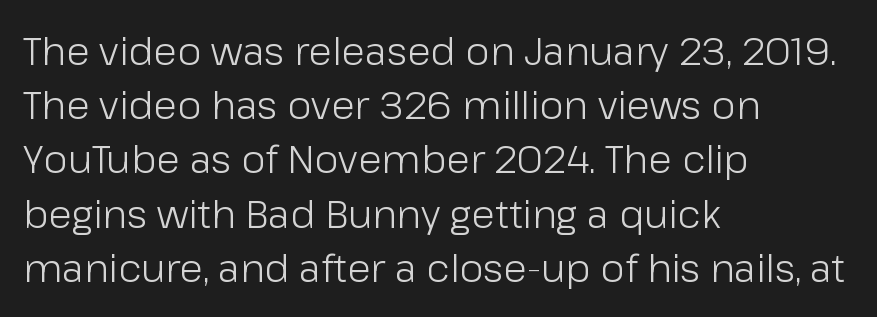
Q: Is the text bold? A: No.
Q: Is the text italic (slanted)? A: No, it is upright.
Q: Is the typeface a serif or a sans-serif typeface? A: Sans-serif.
Q: Is the text underlined? A: No.
Q: How is the paragraph aligned? A: Left-aligned.
Q: Is the spacing between letters normal or unusually wide? A: Normal.
Q: Is the spacing between lines tight, normal or loose? A: Normal.
Q: Width (condensed, normal, or wide)? A: Normal.
Q: Stroke contrast? A: Low.
Q: x-height? A: Medium.
Q: Monospaced? A: No.
